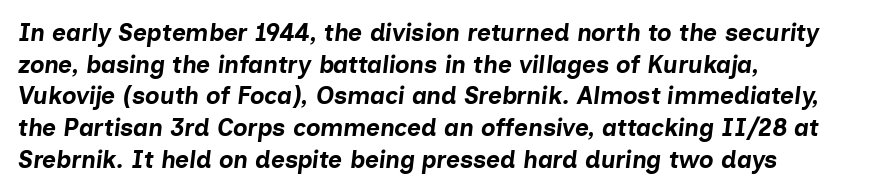
Q: Is the text bold? A: Yes.
Q: Is the text italic (slanted)? A: Yes, it leans right by about 7 degrees.
Q: Is the text underlined? A: No.
Q: How is the paragraph aligned? A: Left-aligned.
Q: Is the spacing between letters normal or unusually wide? A: Normal.
Q: Is the spacing between lines tight, normal or loose? A: Normal.
